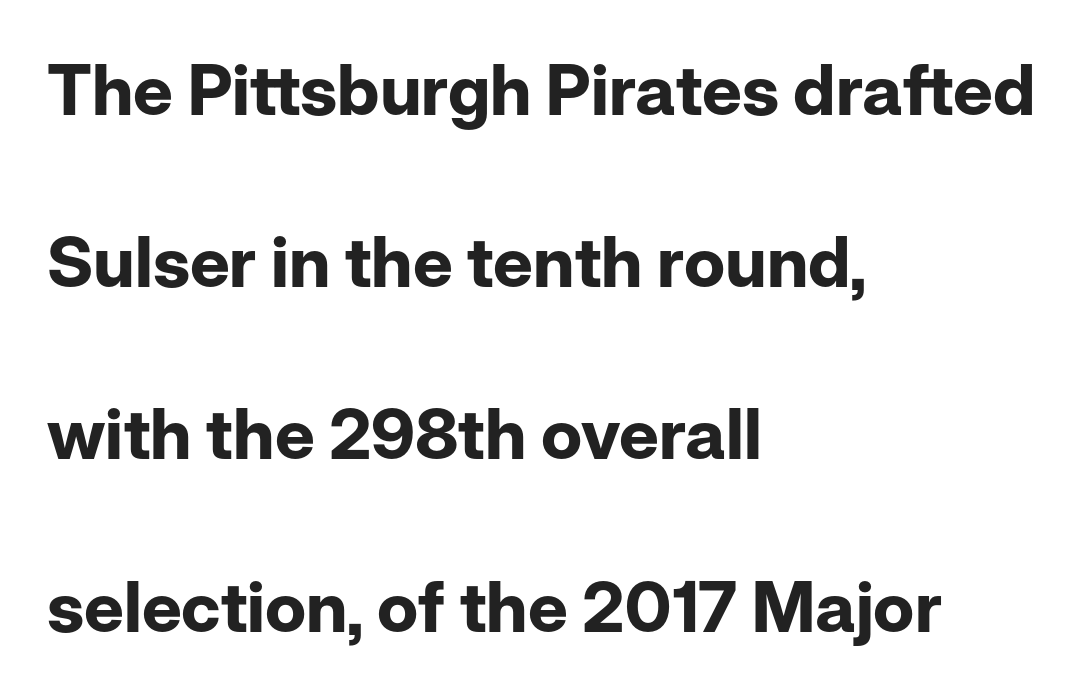
{"serif": "no", "italic": "no", "bold": "yes", "weight": "bold", "width": "normal", "stroke_contrast": "low", "x_height": "medium", "monospaced": "no", "underline": "no", "align": "left", "line_spacing": "loose", "line_spacing_ratio": 2.46, "letter_spacing": "normal", "letter_spacing_em": 0.0, "glyph_px": 70}
